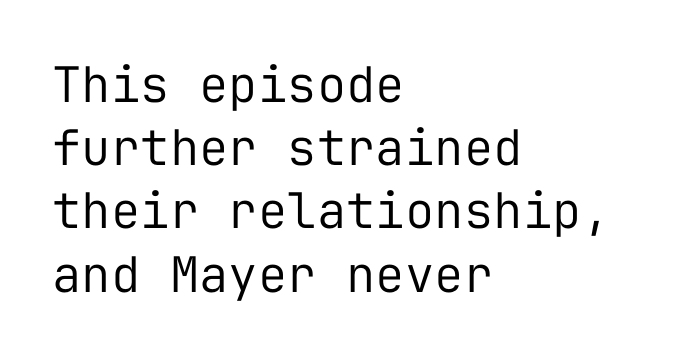
The image shows 49 px regular-weight sans-serif type, upright, monospaced; set left-aligned, normal line spacing (1.29x), normal letter spacing, not underlined; low stroke contrast and a medium x-height.
